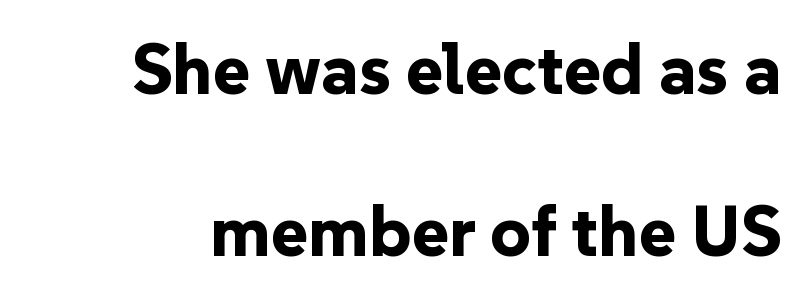
The image shows 71 px bold sans-serif type, upright; set loose line spacing (2.28x), normal letter spacing, not underlined; low stroke contrast and a medium x-height.
